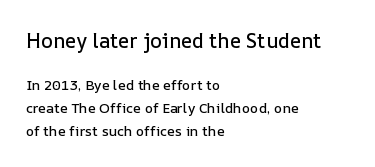
{"italic": "no", "underline": "no", "align": "left", "line_spacing": "normal", "line_spacing_ratio": 1.64, "letter_spacing": "normal", "letter_spacing_em": 0.0, "larger_block": "first", "size_ratio": 1.43, "glyph_px": 20}
